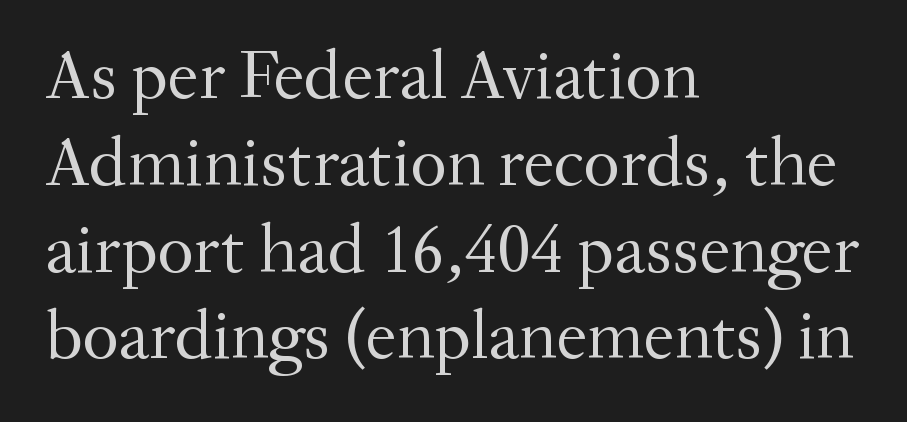
Regarding serifs, this sample has them. These lines stack with their left ends in a neat column. Posture: upright roman. Plain, unruled lines of type. Does extra space separate the letters? No, they use regular spacing. Each letter keeps its own natural width here, so spacing adapts to shape.
